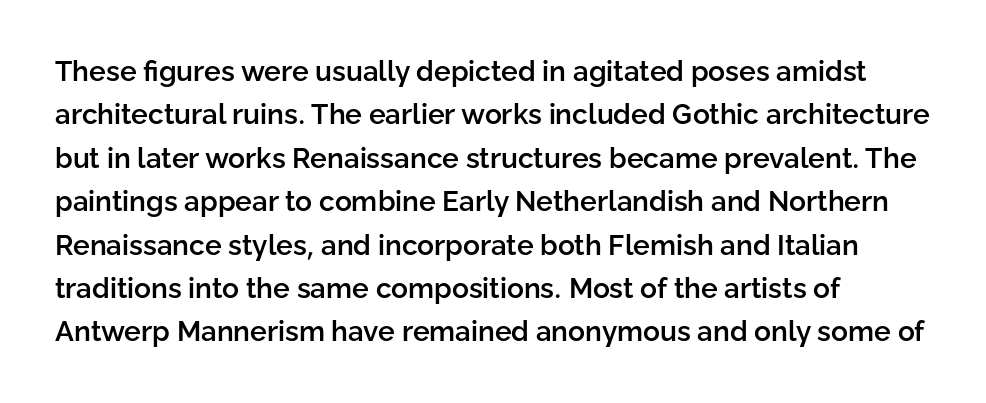
The image shows 28 px semibold sans-serif type, upright; set left-aligned, normal line spacing (1.55x), normal letter spacing, not underlined; low stroke contrast and a medium x-height.
